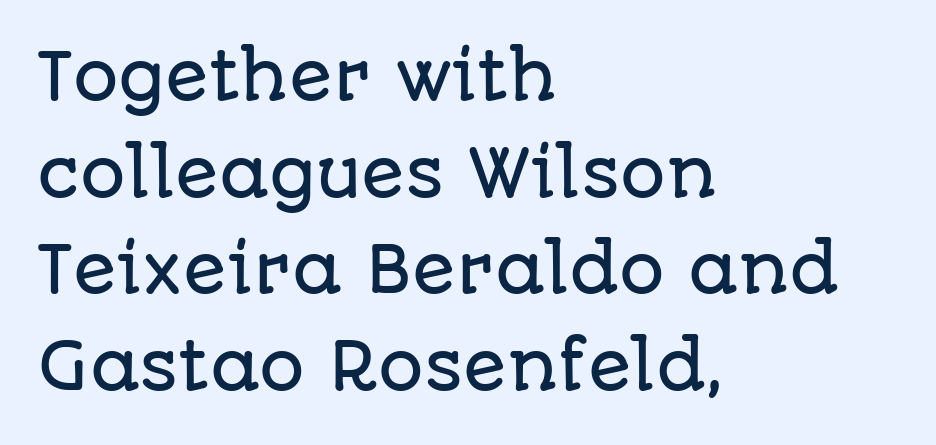
Do the characters align in a grid? No, the font is proportional. The string is rendered with underlining switched off. How would I describe the line gaps? Plain and ordinary. How are the letters spaced? Ordinarily, with no added tracking.
